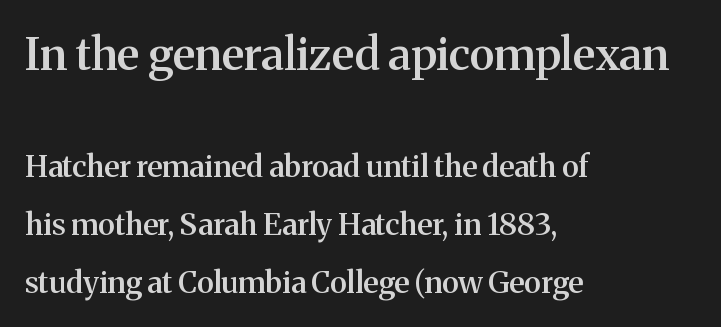
The image shows 45 px semibold serif type, upright; set left-aligned, loose line spacing (1.92x), normal letter spacing, not underlined; the first (top) block is 1.5x larger; medium stroke contrast and a medium x-height.
